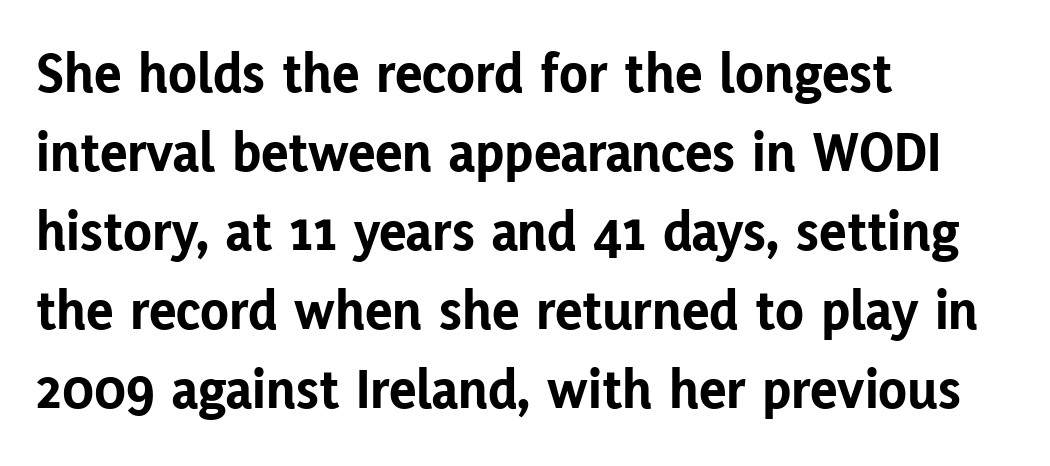
{"serif": "no", "italic": "no", "bold": "yes", "weight": "bold", "width": "normal", "stroke_contrast": "low", "x_height": "medium", "monospaced": "no", "underline": "no", "align": "left", "line_spacing": "normal", "line_spacing_ratio": 1.36, "letter_spacing": "normal", "letter_spacing_em": 0.0, "glyph_px": 58}
